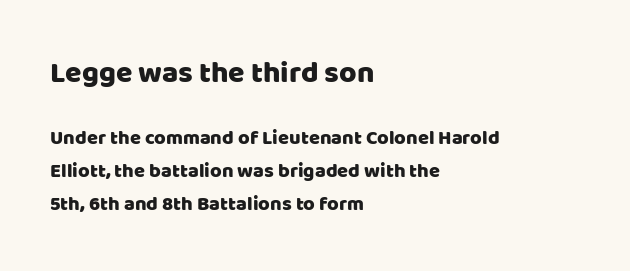
{"serif": "no", "italic": "no", "width": "normal", "stroke_contrast": "low", "x_height": "large", "monospaced": "no", "underline": "no", "align": "left", "line_spacing": "normal", "line_spacing_ratio": 1.65, "letter_spacing": "normal", "letter_spacing_em": 0.0, "larger_block": "first", "size_ratio": 1.5, "glyph_px": 30}
